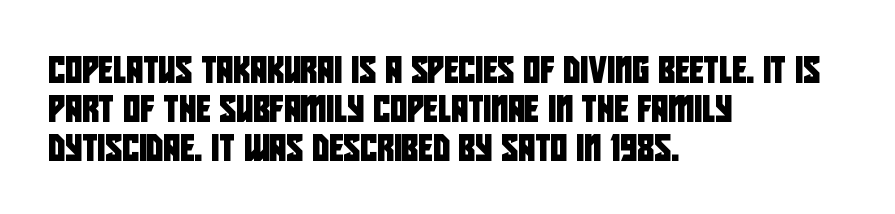
Q: Is the text underlined? A: No.
Q: How is the paragraph aligned? A: Left-aligned.
Q: Is the spacing between letters normal or unusually wide? A: Normal.
Q: Is the spacing between lines tight, normal or loose? A: Normal.
